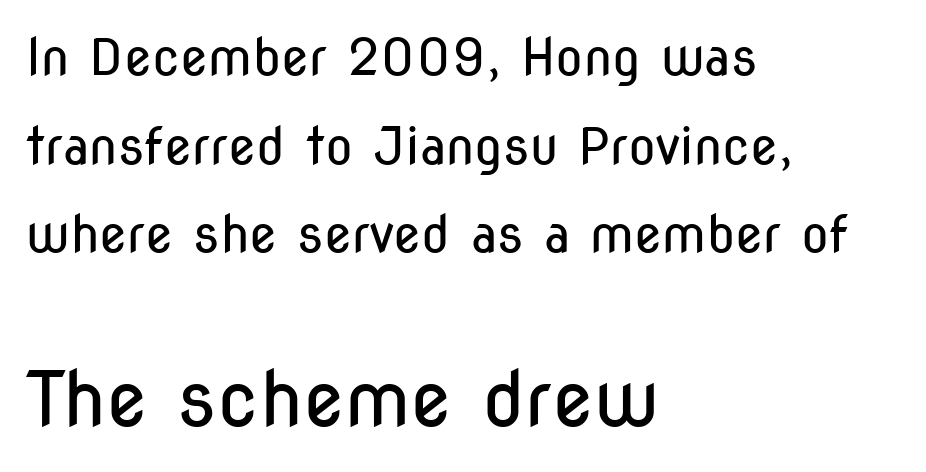
Top chunk: small. Bottom chunk: large. The characters display no serif detailing; their extremities are plain. Nope, not italic — everything's standing straight. The words here are not underlined. The paragraph shown leans on its left margin.
